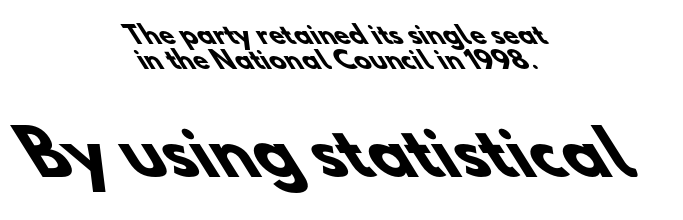
The image shows 61 px heavy sans-serif type; set centered, tight line spacing (1.04x), normal letter spacing, not underlined; the second (bottom) block is 2.54x larger; low stroke contrast and a small x-height.
